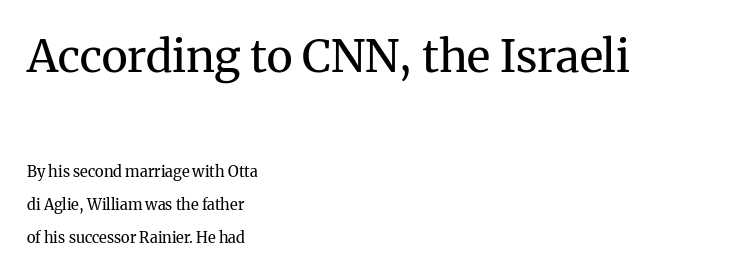
Q: Is the text bold? A: No.
Q: Is the text italic (slanted)? A: No, it is upright.
Q: Is the typeface a serif or a sans-serif typeface? A: Serif.
Q: Is the text underlined? A: No.
Q: How is the paragraph aligned? A: Left-aligned.
Q: Is the spacing between letters normal or unusually wide? A: Normal.
Q: Is the spacing between lines tight, normal or loose? A: Loose.
Q: Which block of text is set in a larger size, the first (top) or the second (bottom)? A: The first (top) one.
Q: Width (condensed, normal, or wide)? A: Normal.
Q: Stroke contrast? A: Medium.
Q: x-height? A: Medium.
Q: Monospaced? A: No.
